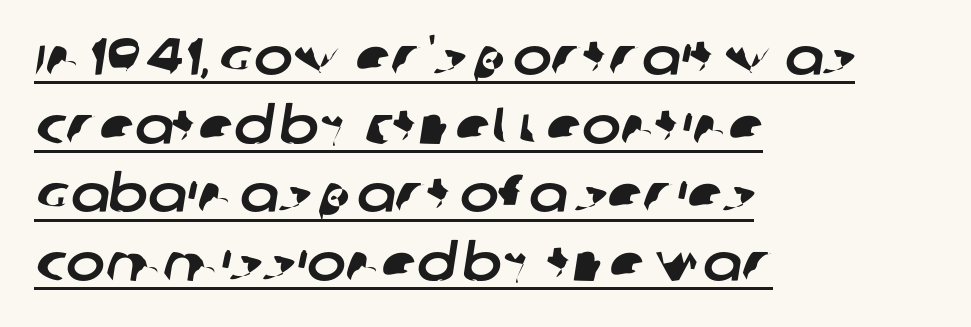
The image shows 52 px sans-serif type; set left-aligned, normal line spacing (1.32x), normal letter spacing, underlined; low stroke contrast and a large x-height.
